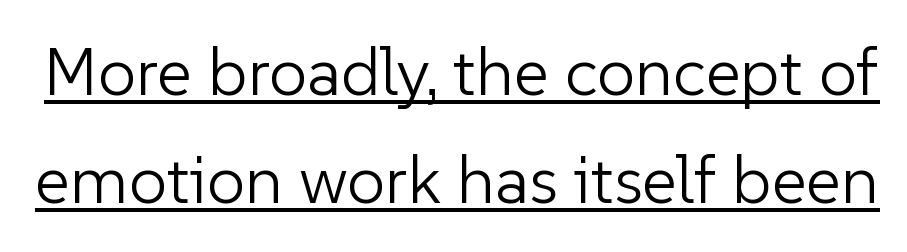
Q: Is the text bold? A: No.
Q: Is the text italic (slanted)? A: No, it is upright.
Q: Is the typeface a serif or a sans-serif typeface? A: Sans-serif.
Q: Is the text underlined? A: Yes.
Q: Is the spacing between letters normal or unusually wide? A: Normal.
Q: Is the spacing between lines tight, normal or loose? A: Normal.
Q: Width (condensed, normal, or wide)? A: Normal.
Q: Stroke contrast? A: Low.
Q: x-height? A: Medium.
Q: Monospaced? A: No.
